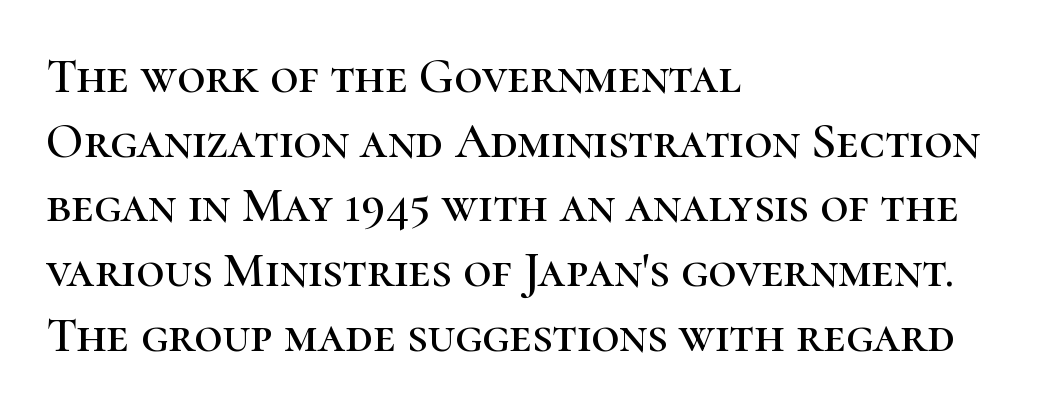
This rendering leaves character spacing at its baseline value. How would I describe the line gaps? Plain and ordinary. Short and long lines alike share a common starting point at left. The baseline area is clear. Ordinary non-slanted type is in use. These lines are rendered in a variable-pitch font.
